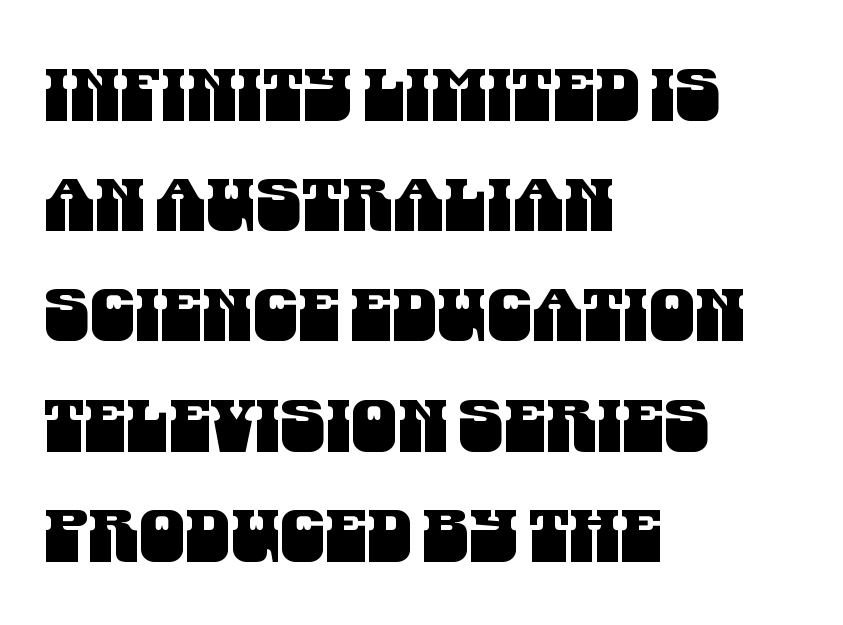
Descenders hang freely into open space. If you measured baseline to baseline, you'd find a middling distance. Type style note: lacks serifs. This sample uses plain, unmodified letter spacing. Each line starts at the same left margin while the right side varies. Do the characters align in a grid? No, the font is proportional.
